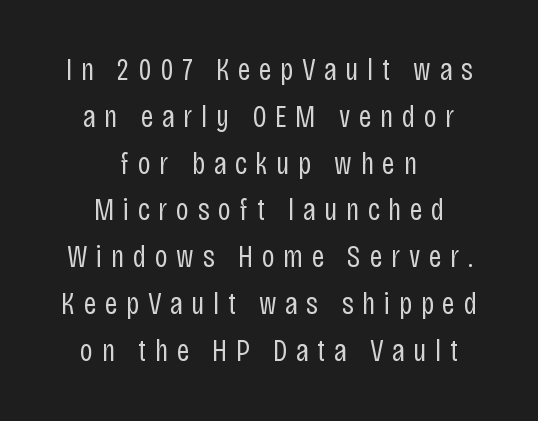
The weight would be labelled regular, book, light, or lighter still. The face used here is rendered with a markedly widened letterfit. Here the designer chose a conventional face with non-uniform glyph widths. The characters display no serif detailing; their extremities are plain. The baseline area is clear.
